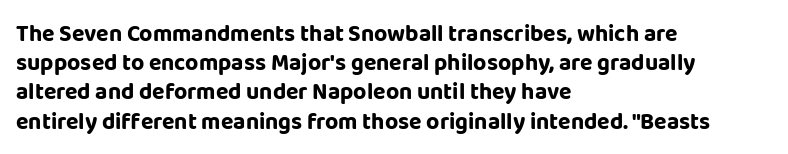
Q: Is the text bold? A: Yes.
Q: Is the text italic (slanted)? A: No, it is upright.
Q: Is the text underlined? A: No.
Q: How is the paragraph aligned? A: Left-aligned.
Q: Is the spacing between letters normal or unusually wide? A: Normal.
Q: Is the spacing between lines tight, normal or loose? A: Normal.
